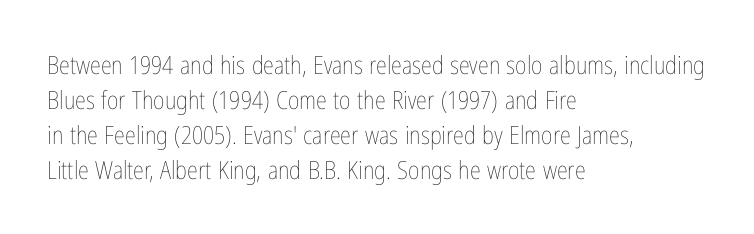
Nobody drew a line under any word here. The passage is arranged the way most books set body copy — flush left. Is the stroke heavy? The answer is a plain regular-or-lighter. Nobody touched the tracking dial on this one. A roman cut, with each character standing at attention. The space between consecutive lines is moderate.
